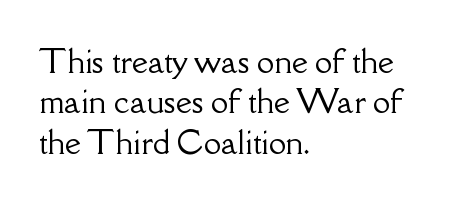
The image shows 31 px serif type, upright; set left-aligned, normal line spacing (1.3x), normal letter spacing, not underlined; low stroke contrast and a small x-height.
